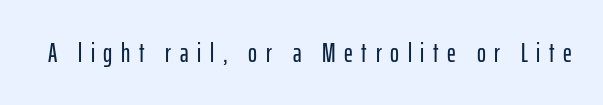
Q: Is the text italic (slanted)? A: No, it is upright.
Q: Is the text underlined? A: No.
Q: Is the spacing between letters normal or unusually wide? A: Unusually wide.
